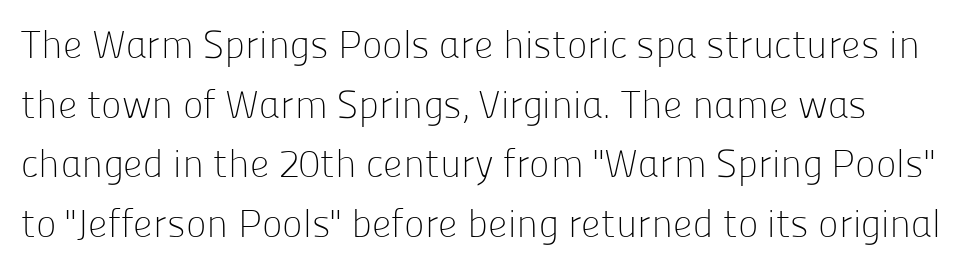
{"serif": "no", "italic": "no", "bold": "no", "weight": "light", "width": "normal", "stroke_contrast": "low", "x_height": "medium", "monospaced": "no", "underline": "no", "line_spacing": "normal", "line_spacing_ratio": 1.53, "letter_spacing": "normal", "letter_spacing_em": 0.0, "glyph_px": 39}
